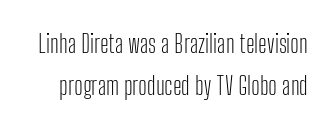
This reads as an unemphasized weight, regular at the heaviest. Check the space under the baseline: it is left empty. Every character sits straight up, as roman type does. Summary of vertical rhythm: regular, with standard interline spacing. Glyph-to-glyph distance matches everyday printed text.
